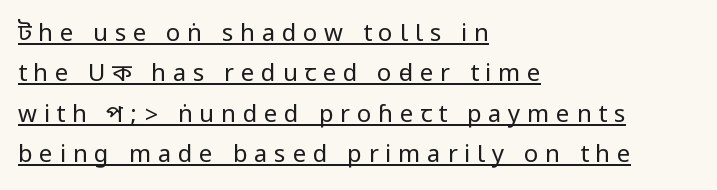
The image shows 24 px text type, upright; set left-aligned, normal line spacing (1.68x), unusually wide letter spacing (+0.28 em), underlined.
